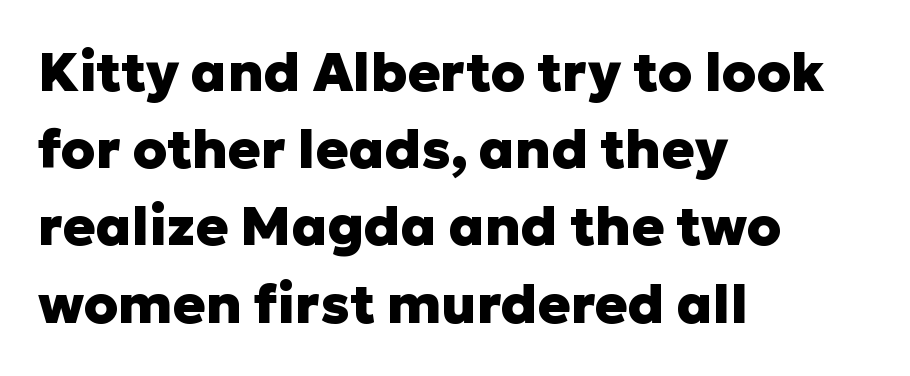
{"serif": "no", "italic": "no", "bold": "yes", "weight": "heavy", "width": "normal", "stroke_contrast": "low", "x_height": "medium", "monospaced": "no", "underline": "no", "align": "left", "line_spacing": "normal", "line_spacing_ratio": 1.43, "letter_spacing": "normal", "letter_spacing_em": 0.0, "glyph_px": 54}
